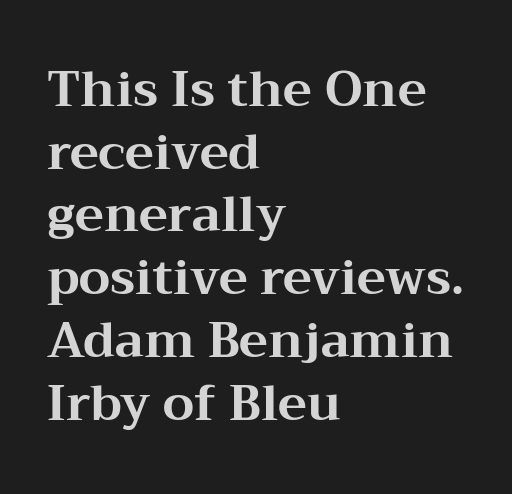
The image shows 49 px bold, wide serif type, upright; set left-aligned, normal line spacing (1.28x), normal letter spacing, not underlined; medium stroke contrast and a medium x-height.
